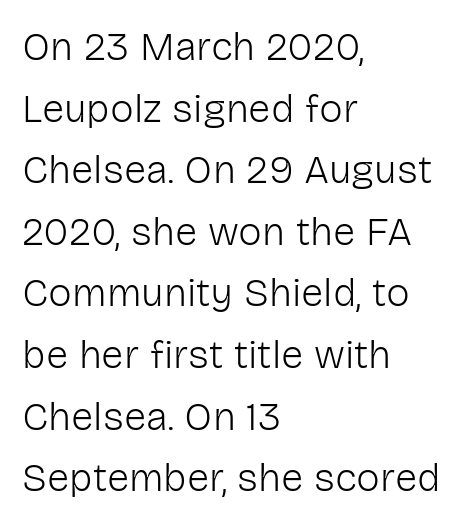
The image shows 40 px light sans-serif type, upright; set left-aligned, normal line spacing (1.54x), normal letter spacing, not underlined; low stroke contrast and a medium x-height.
